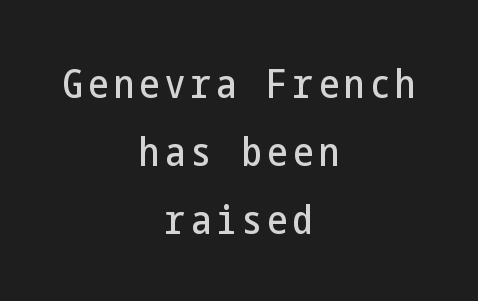
These lines are composed in type without serifs. Any mark beneath the type? The region is blank. Visually the block forms a symmetrical silhouette, jagged on both flanks. Reading down the column, the eye jumps a familiar distance to each next line. The specimen reads as upright at a glance.
